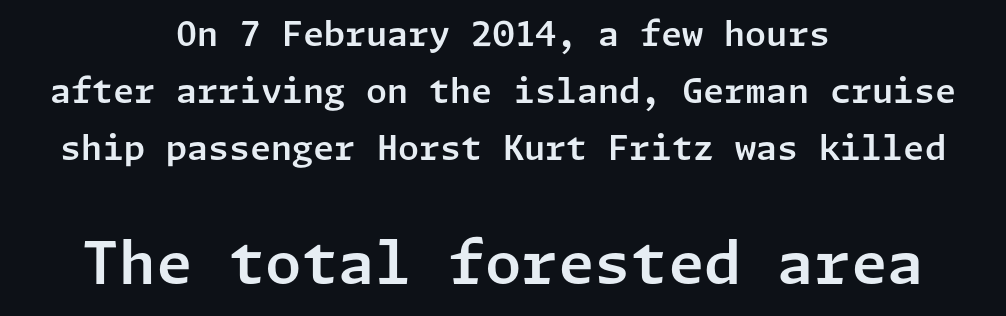
{"serif": "no", "italic": "no", "width": "normal", "stroke_contrast": "low", "x_height": "medium", "underline": "no", "align": "center", "line_spacing": "normal", "line_spacing_ratio": 1.67, "letter_spacing": "normal", "letter_spacing_em": 0.0, "larger_block": "second", "size_ratio": 1.74, "glyph_px": 59}
